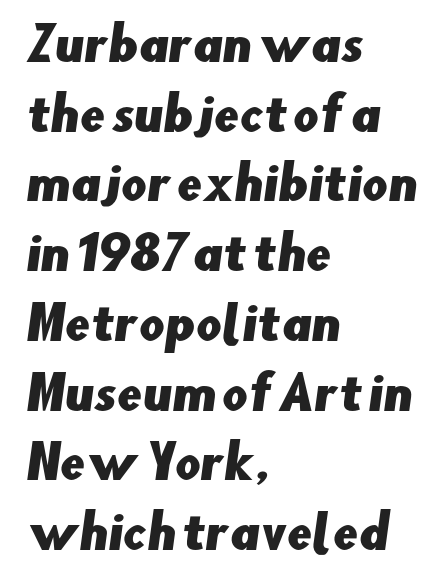
{"serif": "no", "width": "normal", "stroke_contrast": "low", "x_height": "small", "monospaced": "no", "underline": "no", "align": "left", "line_spacing": "normal", "line_spacing_ratio": 1.55, "letter_spacing": "normal", "letter_spacing_em": 0.0, "glyph_px": 45}
